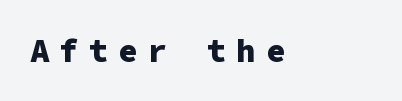
Each letter, wide or thin by design, is forced into the same width here. The rendering uses a bold face; every stroke is thick and dark. These lines are set flush left with a ragged right edge. Note: no serifs on the glyphs.
